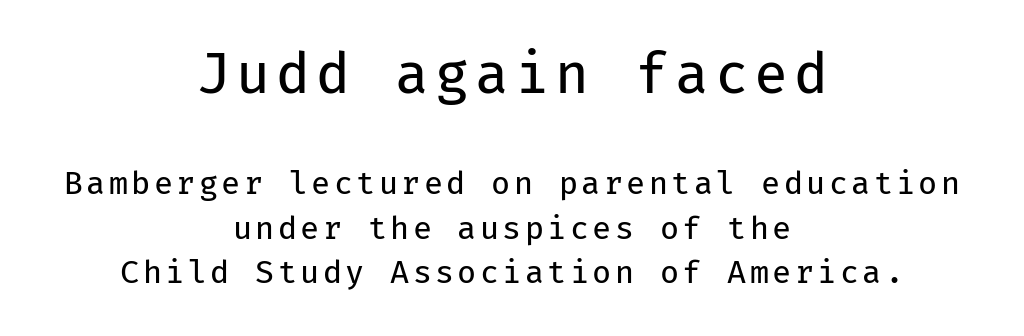
Q: Is the text bold? A: No.
Q: Is the text italic (slanted)? A: No, it is upright.
Q: Is the typeface a serif or a sans-serif typeface? A: Sans-serif.
Q: Is the text underlined? A: No.
Q: How is the paragraph aligned? A: Centered.
Q: Is the spacing between lines tight, normal or loose? A: Normal.
Q: Which block of text is set in a larger size, the first (top) or the second (bottom)? A: The first (top) one.
Q: Width (condensed, normal, or wide)? A: Normal.
Q: Stroke contrast? A: Low.
Q: x-height? A: Medium.
Q: Monospaced? A: Yes.
